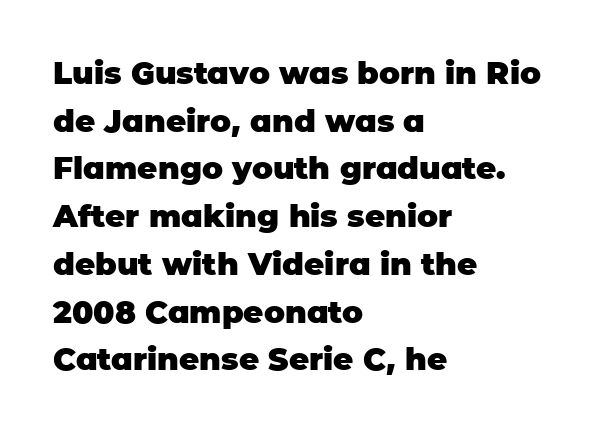
Q: Is the text bold? A: Yes.
Q: Is the text italic (slanted)? A: No, it is upright.
Q: Is the typeface a serif or a sans-serif typeface? A: Sans-serif.
Q: Is the text underlined? A: No.
Q: How is the paragraph aligned? A: Left-aligned.
Q: Is the spacing between letters normal or unusually wide? A: Normal.
Q: Is the spacing between lines tight, normal or loose? A: Normal.
Q: Width (condensed, normal, or wide)? A: Normal.
Q: Stroke contrast? A: Low.
Q: x-height? A: Large.
Q: Monospaced? A: No.
